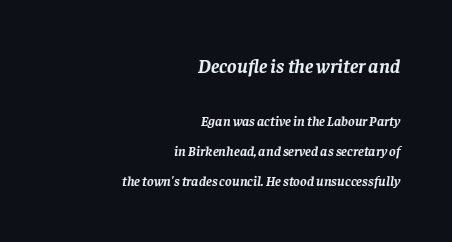
{"italic": "yes", "lean": "right", "slant_degrees": 8, "bold": "yes", "underline": "no", "align": "right", "line_spacing": "loose", "line_spacing_ratio": 2.14, "letter_spacing": "normal", "letter_spacing_em": 0.0, "larger_block": "first", "size_ratio": 1.43, "glyph_px": 20}
